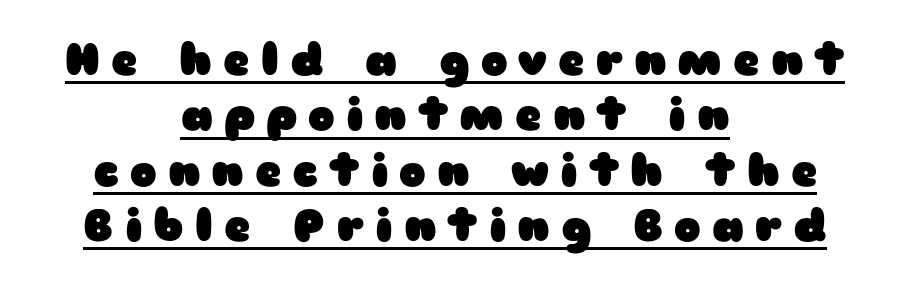
Q: Is the text bold? A: Yes.
Q: Is the text italic (slanted)? A: No, it is upright.
Q: Is the typeface a serif or a sans-serif typeface? A: Sans-serif.
Q: Is the text underlined? A: Yes.
Q: How is the paragraph aligned? A: Centered.
Q: Is the spacing between letters normal or unusually wide? A: Unusually wide.
Q: Width (condensed, normal, or wide)? A: Wide.
Q: Stroke contrast? A: Low.
Q: x-height? A: Medium.
Q: Monospaced? A: No.
